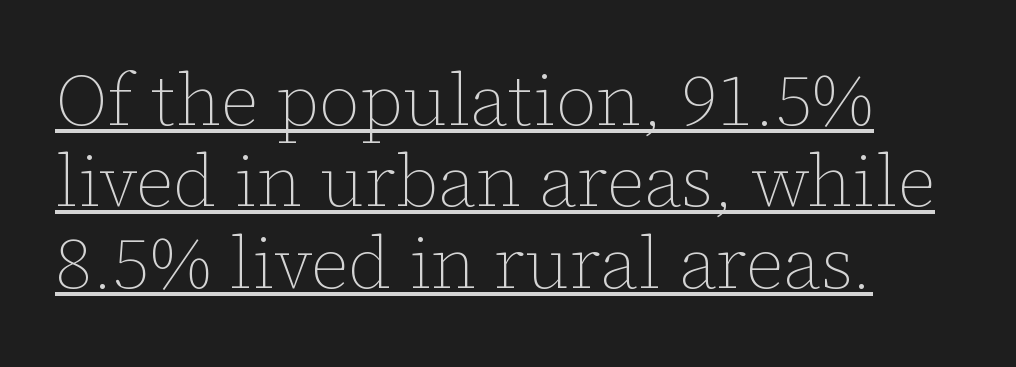
A continuous stroke trails under the words, as in a hyperlink. This sample has the flowing, uneven cadence of proportional lettering. Observe the ordinary spacing: letters are neighbours, not strangers. Is there much room between lines? No — they nearly touch. The font is comparable to plain body text, perhaps lighter. No italicization has been applied; the sample stays upright.
